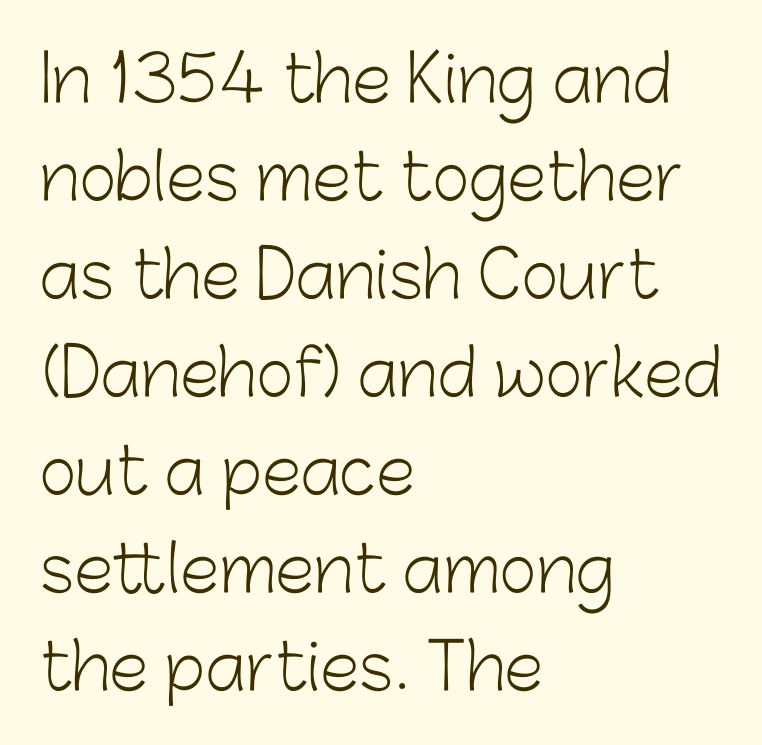
Think of a printed novel: that variable character pitch is what you see here. A student would call this left alignment; a typographer would say flush left, rag right. This reads as an unemphasized weight, regular at the heaviest. The lines sit at an ordinary, default distance from one another. Just letters on the line, the space beneath them empty.
